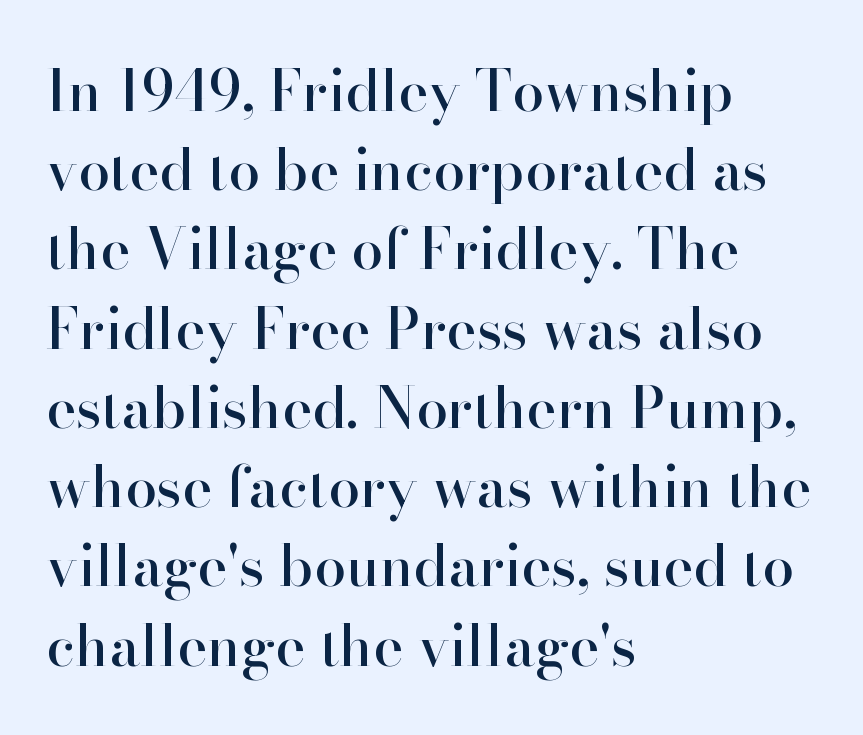
Q: Is the text italic (slanted)? A: No, it is upright.
Q: Is the typeface a serif or a sans-serif typeface? A: Serif.
Q: Is the text underlined? A: No.
Q: How is the paragraph aligned? A: Left-aligned.
Q: Is the spacing between letters normal or unusually wide? A: Normal.
Q: Is the spacing between lines tight, normal or loose? A: Normal.
Q: Width (condensed, normal, or wide)? A: Normal.
Q: Stroke contrast? A: High.
Q: x-height? A: Small.
Q: Monospaced? A: No.
